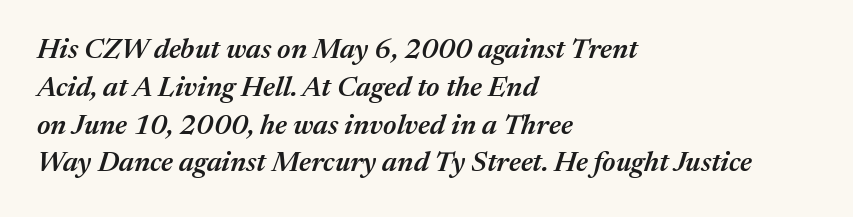
The image shows 28 px semibold type, italic (leaning right); set left-aligned, normal line spacing (1.35x), normal letter spacing, not underlined; medium stroke contrast and a medium x-height.
